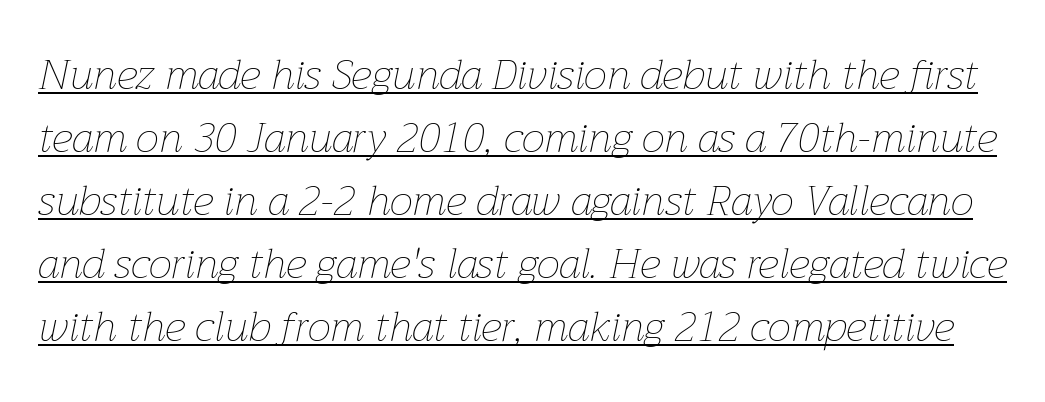
{"italic": "yes", "lean": "right", "slant_degrees": 12, "bold": "no", "weight": "thin", "width": "normal", "stroke_contrast": "low", "x_height": "medium", "monospaced": "no", "underline": "yes", "line_spacing": "normal", "line_spacing_ratio": 1.5, "letter_spacing": "normal", "letter_spacing_em": 0.0, "glyph_px": 42}
